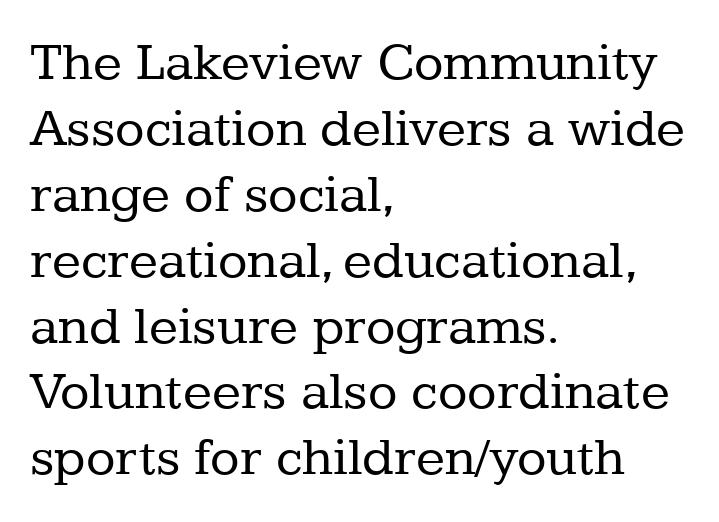
Letters have the restrained weight of plain body copy at most. The paragraph shown leans on its left margin. Students, note that the glyphs here touch the page at normal intervals. Unmarked baselines from the first word to the last.
